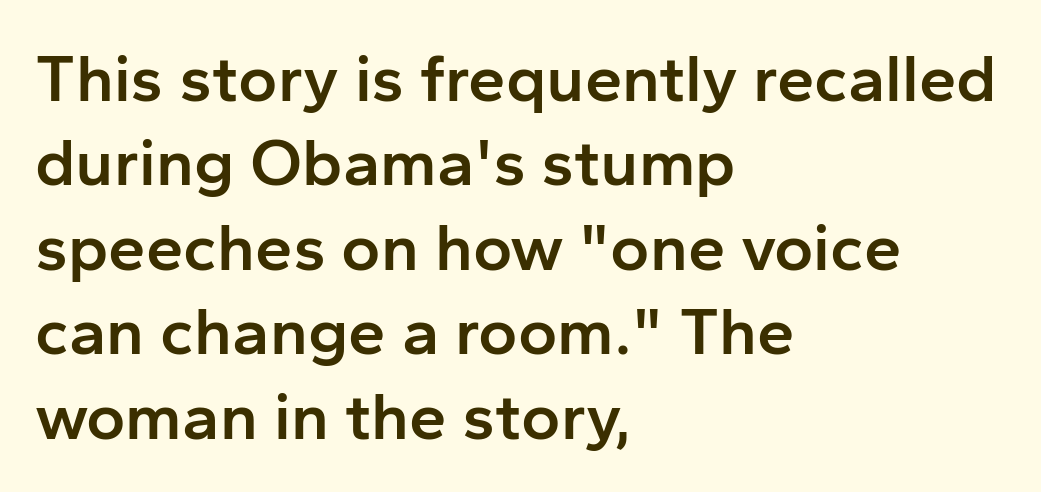
The image shows 67 px semibold sans-serif type, upright; set left-aligned, normal line spacing (1.26x), normal letter spacing, not underlined; low stroke contrast and a medium x-height.
